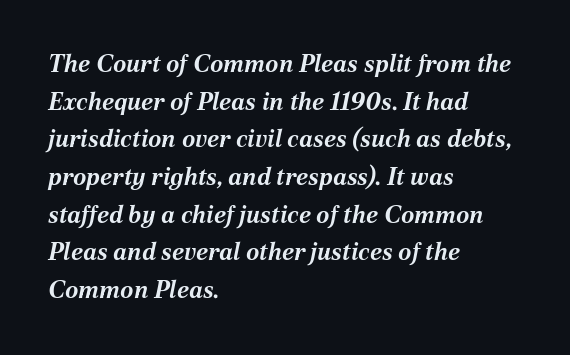
Q: Is the text bold? A: Yes.
Q: Is the text italic (slanted)? A: Yes, it leans right by about 12 degrees.
Q: Is the text underlined? A: No.
Q: How is the paragraph aligned? A: Left-aligned.
Q: Is the spacing between letters normal or unusually wide? A: Normal.
Q: Is the spacing between lines tight, normal or loose? A: Normal.
